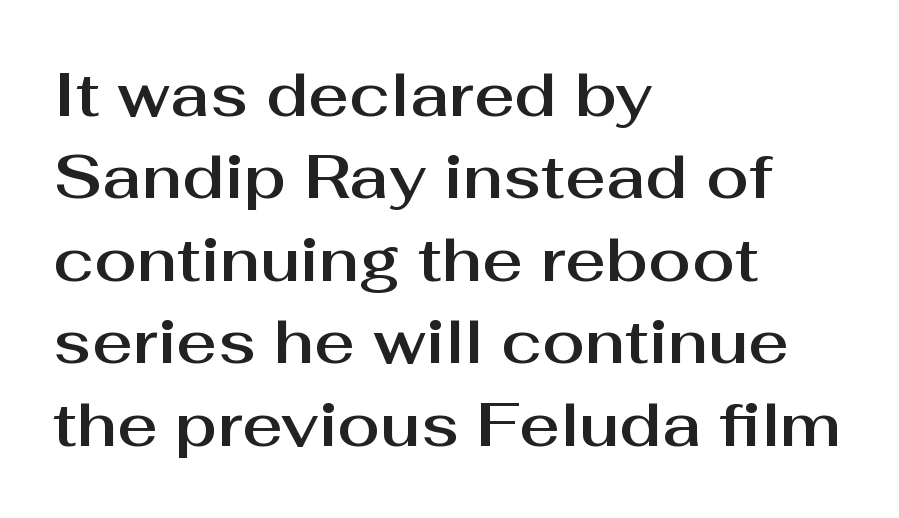
The image shows 62 px sans-serif type, upright; set left-aligned, normal line spacing (1.33x), normal letter spacing, not underlined; medium stroke contrast and a medium x-height.
